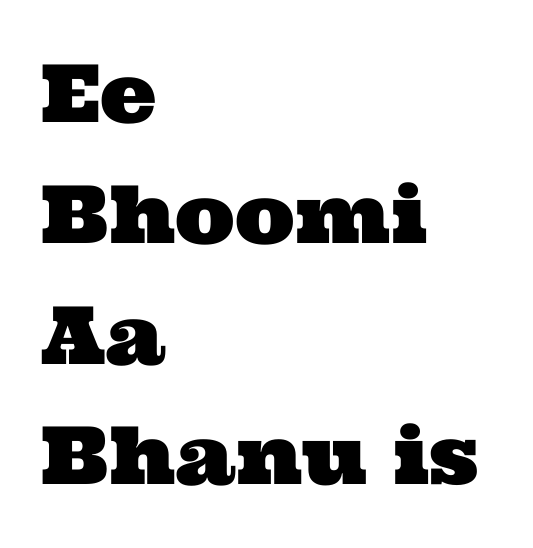
Tracking here is standard; glyphs follow each other at the usual distance. The paragraph has a hard left edge and a soft right edge. You could not count columns in this text — the font is proportionally spaced. The area under the type is left untouched.
